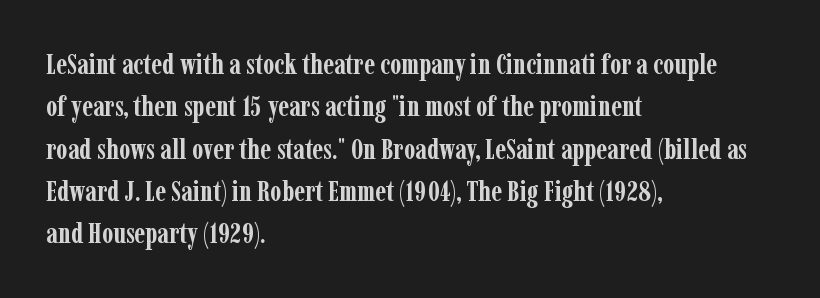
The image shows 29 px semibold, condensed serif type, upright; set left-aligned, normal line spacing (1.46x), normal letter spacing, not underlined; low stroke contrast and a medium x-height.
